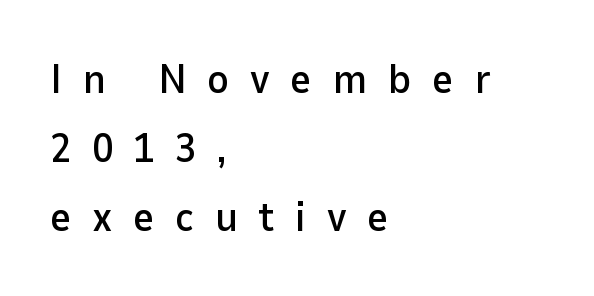
The image shows 42 px sans-serif type, upright; set left-aligned, normal line spacing (1.64x), unusually wide letter spacing (+0.49 em), not underlined; low stroke contrast and a medium x-height.
